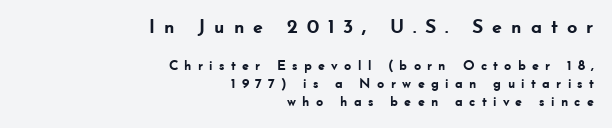
Q: Is the text bold? A: Yes.
Q: Is the text italic (slanted)? A: No, it is upright.
Q: Is the text underlined? A: No.
Q: How is the paragraph aligned? A: Right-aligned.
Q: Is the spacing between letters normal or unusually wide? A: Unusually wide.
Q: Is the spacing between lines tight, normal or loose? A: Normal.
Q: Which block of text is set in a larger size, the first (top) or the second (bottom)? A: The first (top) one.
